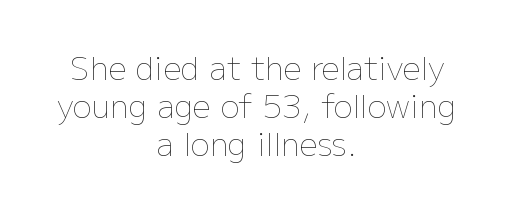
Q: Is the text bold? A: No.
Q: Is the text italic (slanted)? A: No, it is upright.
Q: Is the text underlined? A: No.
Q: How is the paragraph aligned? A: Centered.
Q: Is the spacing between letters normal or unusually wide? A: Normal.
Q: Width (condensed, normal, or wide)? A: Normal.
Q: Stroke contrast? A: Low.
Q: x-height? A: Medium.
Q: Monospaced? A: No.
